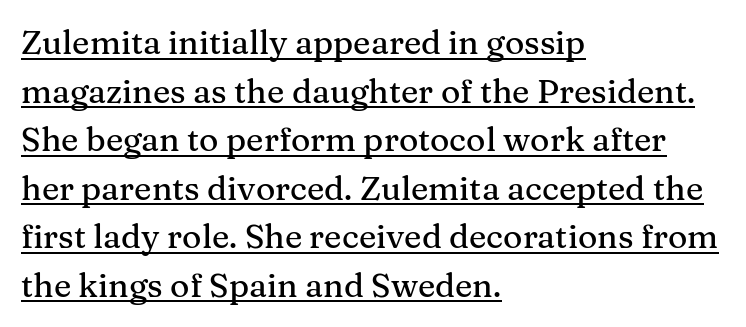
Q: Is the text italic (slanted)? A: No, it is upright.
Q: Is the typeface a serif or a sans-serif typeface? A: Serif.
Q: Is the text underlined? A: Yes.
Q: How is the paragraph aligned? A: Left-aligned.
Q: Is the spacing between letters normal or unusually wide? A: Normal.
Q: Is the spacing between lines tight, normal or loose? A: Normal.
Q: Width (condensed, normal, or wide)? A: Normal.
Q: Stroke contrast? A: Medium.
Q: x-height? A: Medium.
Q: Monospaced? A: No.
